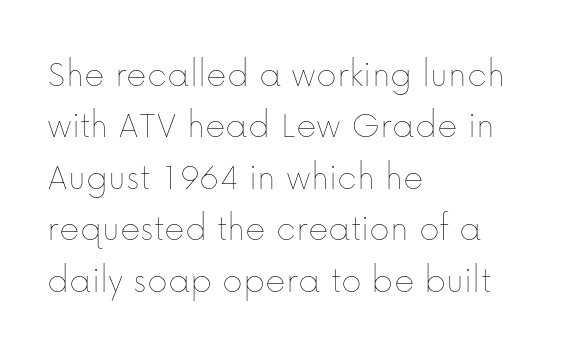
Q: Is the text bold? A: No.
Q: Is the text italic (slanted)? A: No, it is upright.
Q: Is the text underlined? A: No.
Q: How is the paragraph aligned? A: Left-aligned.
Q: Is the spacing between letters normal or unusually wide? A: Normal.
Q: Is the spacing between lines tight, normal or loose? A: Normal.
Q: Width (condensed, normal, or wide)? A: Normal.
Q: Stroke contrast? A: Low.
Q: x-height? A: Medium.
Q: Monospaced? A: No.
